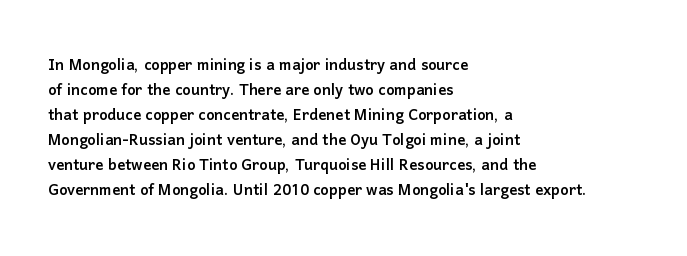
The image shows 20 px text type, upright; set left-aligned, normal line spacing (1.25x), normal letter spacing, not underlined.
